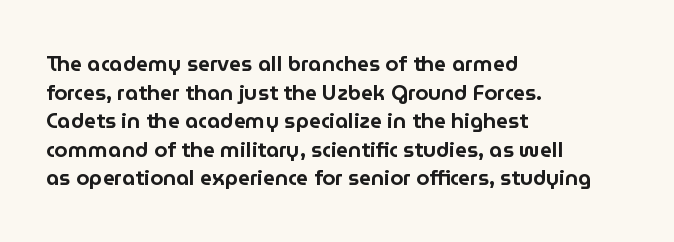
The rendering keeps characters at their native spacing. Does the lettering tilt? It doesn't — this is upright. Descender tails drop into unmarked territory. The lines sit at an ordinary, default distance from one another. One-word summary of the alignment: left.
